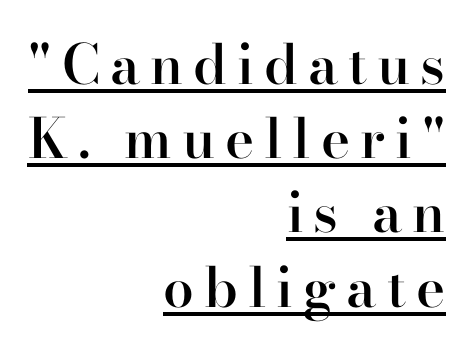
Q: Is the text bold? A: Semi-bold.
Q: Is the text italic (slanted)? A: No, it is upright.
Q: Is the typeface a serif or a sans-serif typeface? A: Serif.
Q: Is the text underlined? A: Yes.
Q: How is the paragraph aligned? A: Right-aligned.
Q: Is the spacing between lines tight, normal or loose? A: Normal.
Q: Width (condensed, normal, or wide)? A: Normal.
Q: Stroke contrast? A: High.
Q: x-height? A: Small.
Q: Monospaced? A: No.
